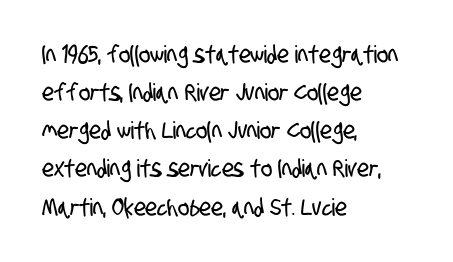
The paragraph has a hard left edge and a soft right edge. Underlining? Definitely not there. The gaps between neighbouring characters are ordinary and unremarkable. Baseline-to-baseline distance is the conventional proportion of letter height.
